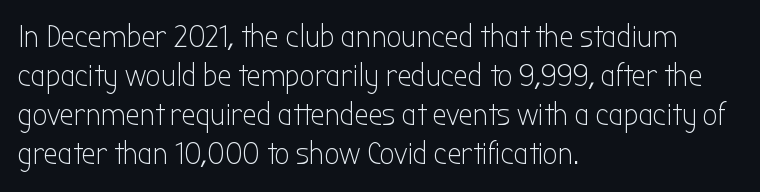
Q: Is the text bold? A: No.
Q: Is the text italic (slanted)? A: No, it is upright.
Q: Is the typeface a serif or a sans-serif typeface? A: Sans-serif.
Q: Is the text underlined? A: No.
Q: How is the paragraph aligned? A: Left-aligned.
Q: Is the spacing between letters normal or unusually wide? A: Normal.
Q: Width (condensed, normal, or wide)? A: Condensed.
Q: Stroke contrast? A: Low.
Q: x-height? A: Medium.
Q: Monospaced? A: No.
